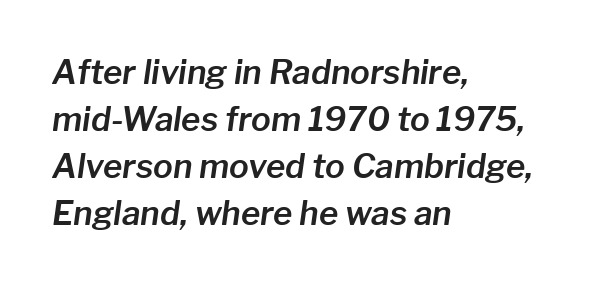
Q: Is the text italic (slanted)? A: Yes, it leans right by about 8 degrees.
Q: Is the text underlined? A: No.
Q: How is the paragraph aligned? A: Left-aligned.
Q: Is the spacing between letters normal or unusually wide? A: Normal.
Q: Is the spacing between lines tight, normal or loose? A: Normal.
Q: Width (condensed, normal, or wide)? A: Normal.
Q: Stroke contrast? A: Low.
Q: x-height? A: Medium.
Q: Monospaced? A: No.
